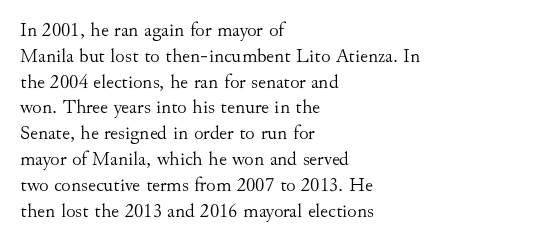
The image shows 20 px text type, upright; set left-aligned, normal line spacing (1.29x), normal letter spacing, not underlined.
